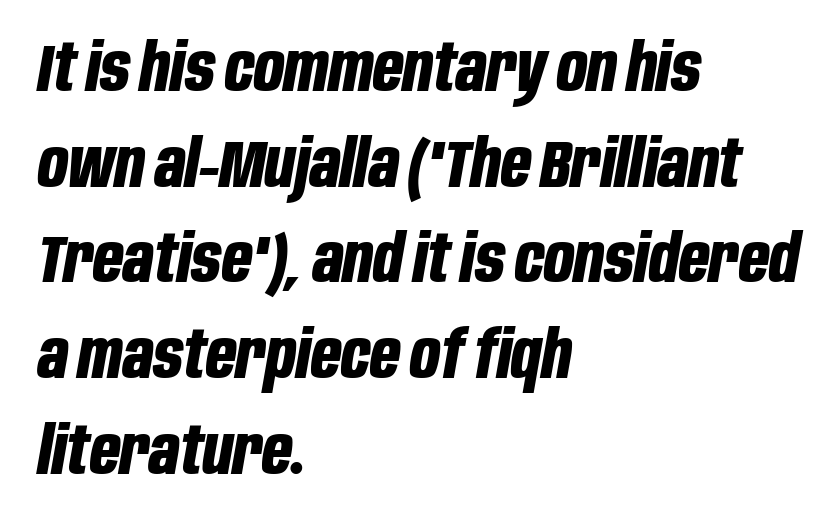
{"italic": "yes", "lean": "right", "slant_degrees": 10, "bold": "yes", "weight": "bold", "width": "condensed", "stroke_contrast": "low", "x_height": "large", "monospaced": "no", "underline": "no", "align": "left", "line_spacing": "normal", "line_spacing_ratio": 1.45, "letter_spacing": "normal", "letter_spacing_em": 0.0, "glyph_px": 66}
